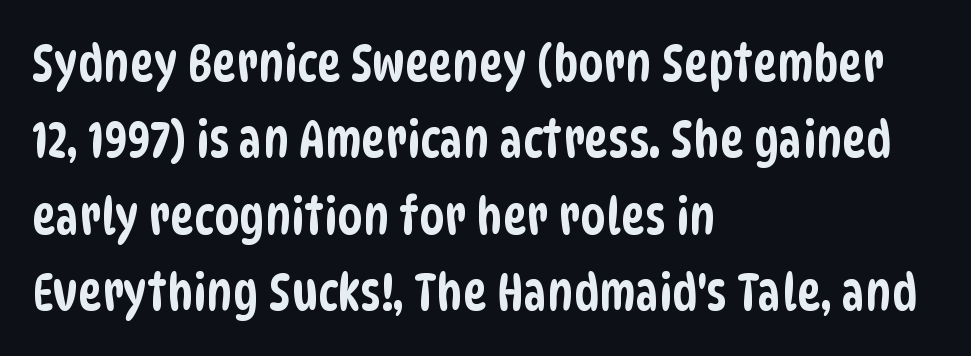
Q: Is the typeface a serif or a sans-serif typeface? A: Sans-serif.
Q: Is the text underlined? A: No.
Q: How is the paragraph aligned? A: Left-aligned.
Q: Is the spacing between letters normal or unusually wide? A: Normal.
Q: Is the spacing between lines tight, normal or loose? A: Normal.
Q: Width (condensed, normal, or wide)? A: Condensed.
Q: Stroke contrast? A: Low.
Q: x-height? A: Large.
Q: Monospaced? A: No.
